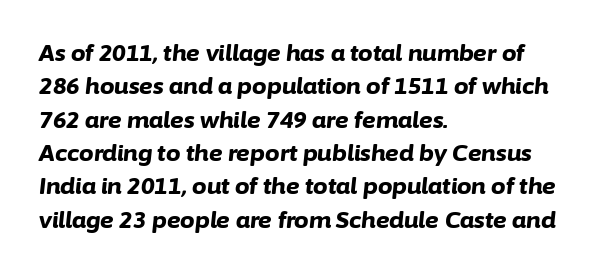
{"italic": "yes", "lean": "right", "slant_degrees": 6, "bold": "yes", "underline": "no", "align": "left", "line_spacing": "normal", "line_spacing_ratio": 1.45, "letter_spacing": "normal", "letter_spacing_em": 0.0, "glyph_px": 23}
